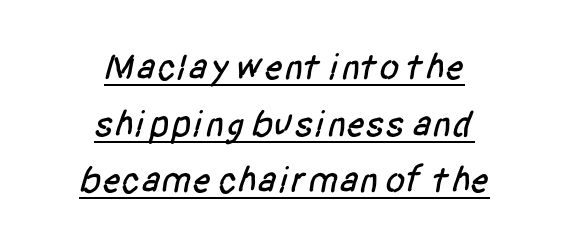
{"serif": "no", "width": "condensed", "stroke_contrast": "low", "x_height": "large", "monospaced": "no", "underline": "yes", "align": "center", "line_spacing": "normal", "line_spacing_ratio": 1.53, "letter_spacing": "normal", "letter_spacing_em": 0.0, "glyph_px": 37}
